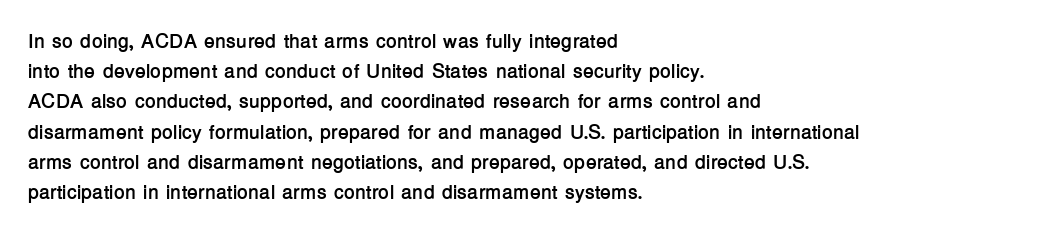
The image shows 20 px bold type, upright; set left-aligned, normal line spacing (1.51x), normal letter spacing, not underlined.
